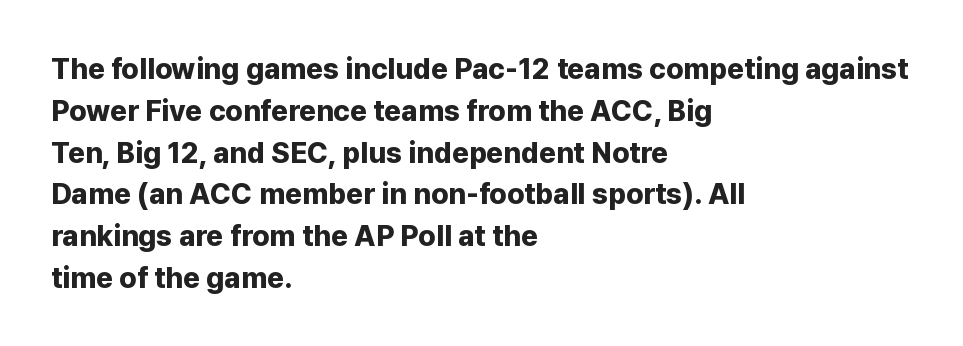
{"serif": "no", "italic": "no", "bold": "yes", "weight": "bold", "width": "normal", "stroke_contrast": "low", "x_height": "medium", "monospaced": "no", "underline": "no", "align": "left", "line_spacing": "normal", "line_spacing_ratio": 1.44, "letter_spacing": "normal", "letter_spacing_em": 0.0, "glyph_px": 29}
